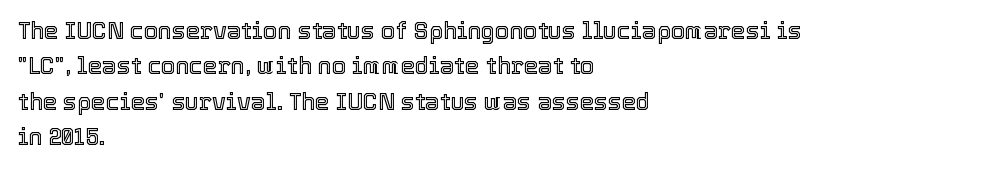
{"italic": "no", "underline": "no", "align": "left", "line_spacing": "normal", "line_spacing_ratio": 1.54, "letter_spacing": "normal", "letter_spacing_em": 0.0, "glyph_px": 23}
